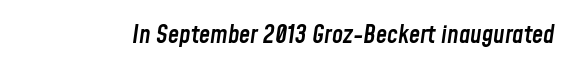
Q: Is the text bold? A: Semi-bold.
Q: Is the text italic (slanted)? A: Yes, it leans right by about 8 degrees.
Q: Is the text underlined? A: No.
Q: Is the spacing between letters normal or unusually wide? A: Normal.
